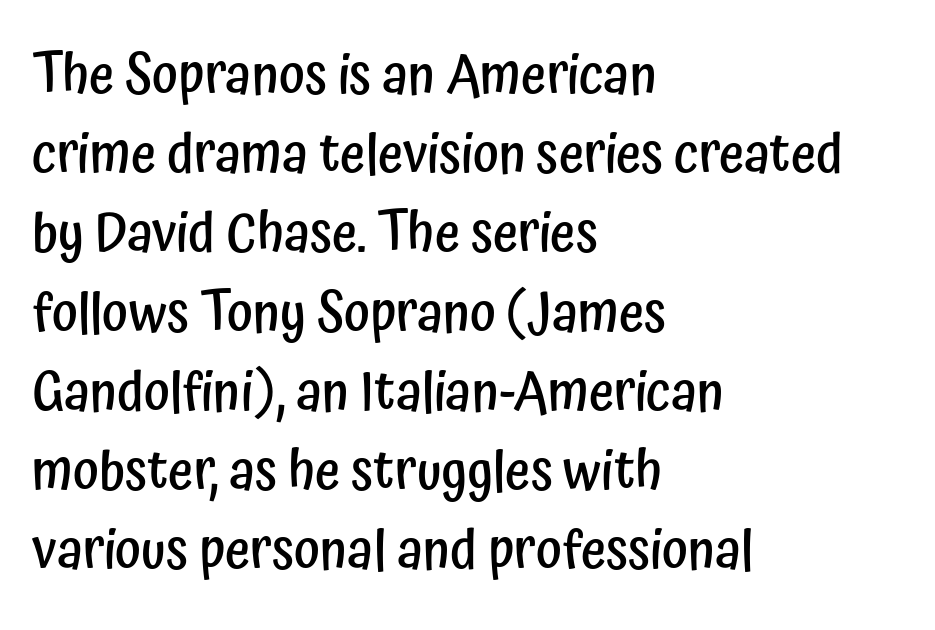
Q: Is the text bold? A: Semi-bold.
Q: Is the text italic (slanted)? A: No, it is upright.
Q: Is the typeface a serif or a sans-serif typeface? A: Sans-serif.
Q: Is the text underlined? A: No.
Q: How is the paragraph aligned? A: Left-aligned.
Q: Is the spacing between letters normal or unusually wide? A: Normal.
Q: Is the spacing between lines tight, normal or loose? A: Normal.
Q: Width (condensed, normal, or wide)? A: Condensed.
Q: Stroke contrast? A: Low.
Q: x-height? A: Medium.
Q: Monospaced? A: No.
